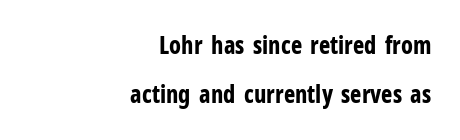
The image shows 24 px bold type, upright; set right-aligned, loose line spacing (2.03x), normal letter spacing, not underlined.
